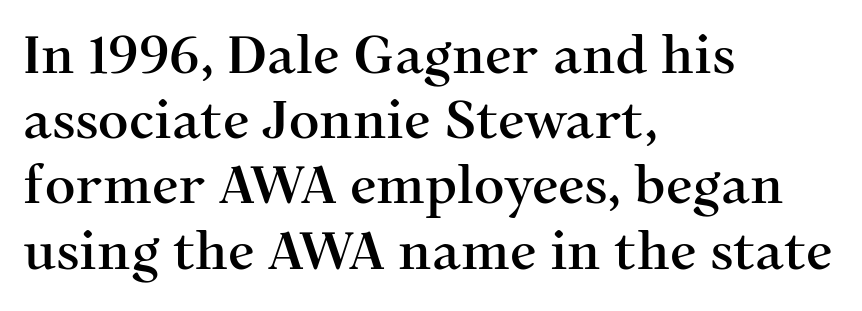
Rule under the text: the space is simply empty. The letters stand straight up with perfectly vertical stems. These lines are set flush left with a ragged right edge. A typesetter would call this proportional, since set widths differ per character.
